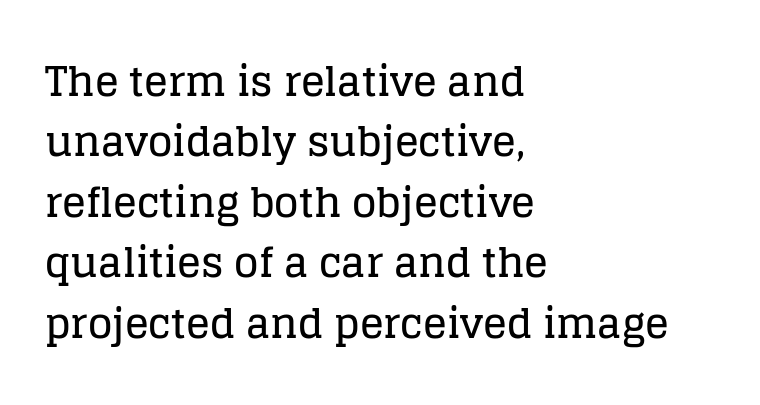
{"serif": "yes", "italic": "no", "width": "normal", "stroke_contrast": "low", "x_height": "large", "monospaced": "no", "underline": "no", "align": "left", "line_spacing": "normal", "line_spacing_ratio": 1.51, "letter_spacing": "normal", "letter_spacing_em": 0.0, "glyph_px": 40}
